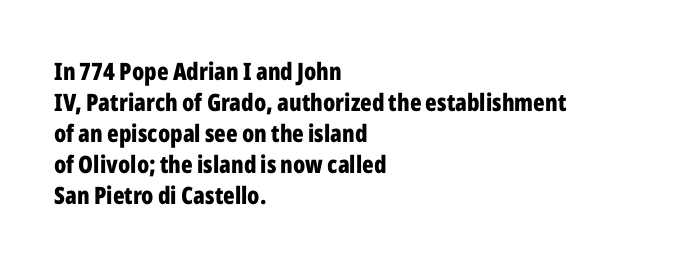
The image shows 24 px bold type, upright; set left-aligned, normal line spacing (1.29x), normal letter spacing, not underlined.
